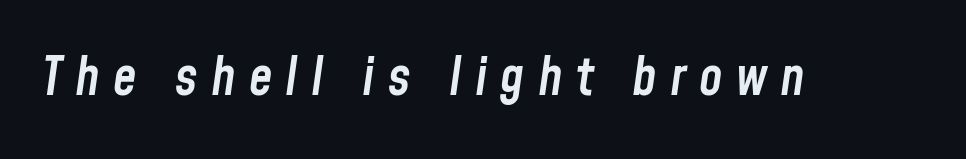
Q: Is the text bold? A: Semi-bold.
Q: Is the text italic (slanted)? A: Yes, it leans right by about 8 degrees.
Q: Is the text underlined? A: No.
Q: Is the spacing between letters normal or unusually wide? A: Unusually wide.
Q: Width (condensed, normal, or wide)? A: Condensed.
Q: Stroke contrast? A: Low.
Q: x-height? A: Medium.
Q: Monospaced? A: No.
